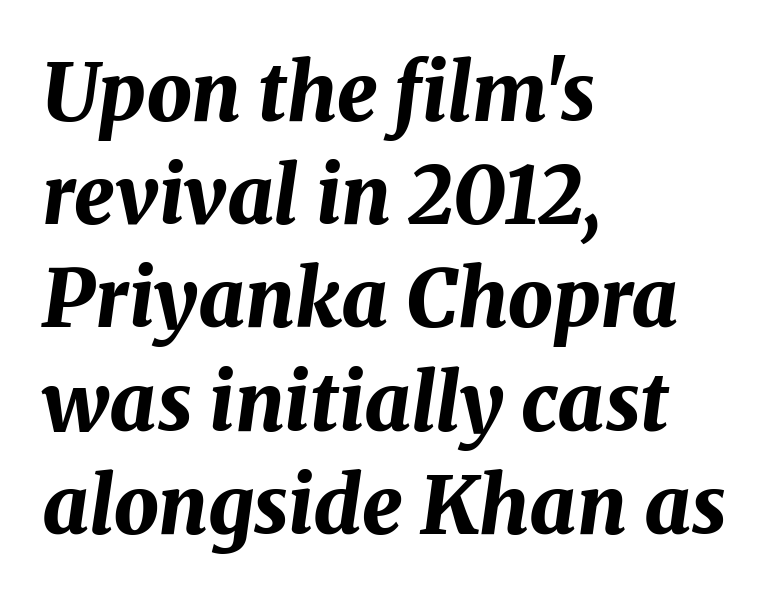
The line-height multiplier appears to be the usual default. Typographic density is high because the face is bold. When letters slant like this, we call the style italic. Characters follow at the spacing the type designer built in. Bare-footed words on every line. This rendering uses left alignment, leaving the right contour irregular.
